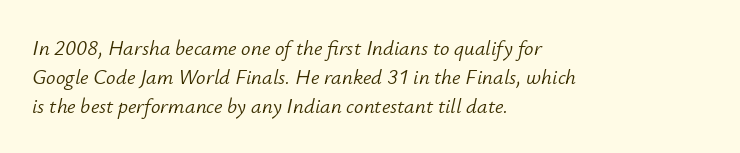
{"italic": "yes", "lean": "right", "slant_degrees": 12, "bold": "no", "underline": "no", "align": "left", "line_spacing": "normal", "line_spacing_ratio": 1.39, "letter_spacing": "normal", "letter_spacing_em": 0.0, "glyph_px": 21}
